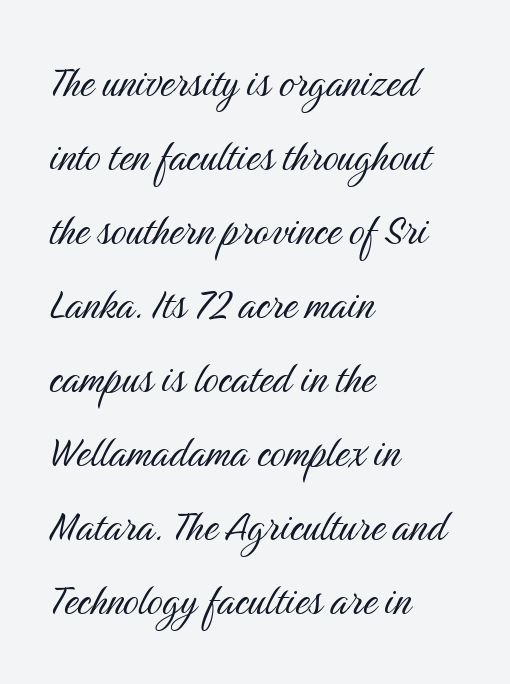
{"serif": "no", "bold": "no", "weight": "light", "width": "condensed", "stroke_contrast": "medium", "x_height": "medium", "monospaced": "no", "underline": "no", "align": "left", "line_spacing": "normal", "line_spacing_ratio": 1.51, "letter_spacing": "normal", "letter_spacing_em": 0.0, "glyph_px": 49}
